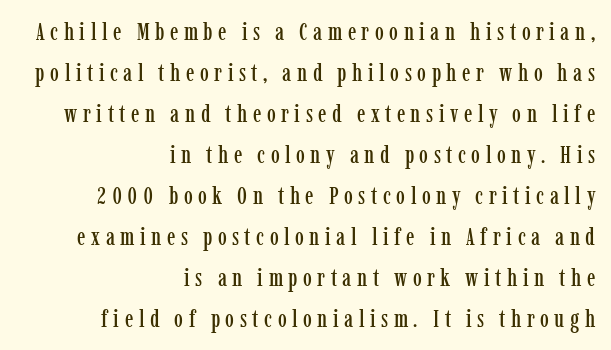
Q: Is the text italic (slanted)? A: No, it is upright.
Q: Is the text underlined? A: No.
Q: How is the paragraph aligned? A: Right-aligned.
Q: Is the spacing between letters normal or unusually wide? A: Unusually wide.
Q: Is the spacing between lines tight, normal or loose? A: Normal.
